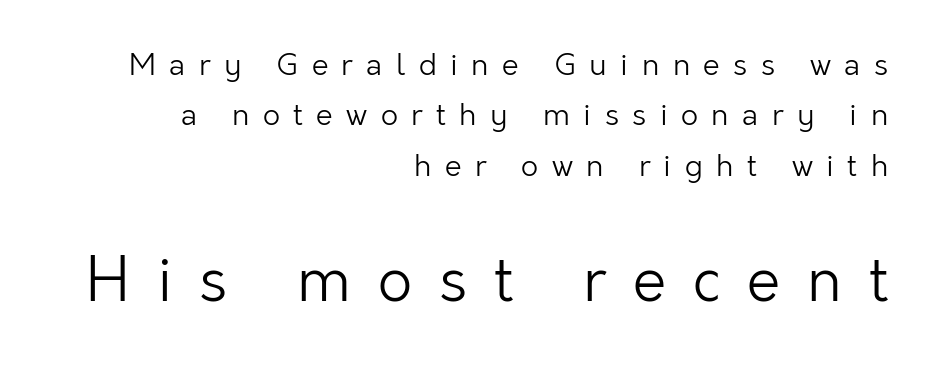
The image shows 60 px light sans-serif type, upright; set right-aligned, normal line spacing (1.68x), unusually wide letter spacing (+0.45 em), not underlined; the second (bottom) block is 2.0x larger; low stroke contrast and a medium x-height.
